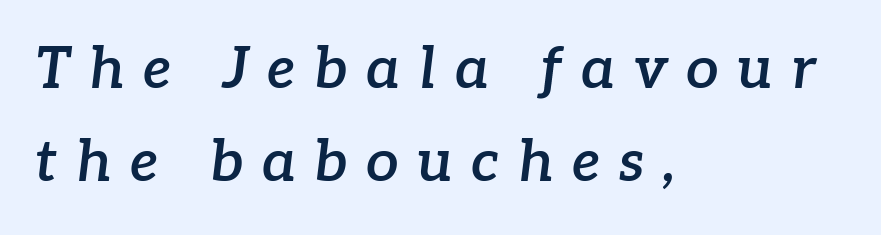
One-word summary of the alignment: left. A typesetter would call this heavily tracked-out type. As a designer I'd log this as weight 600, semibold. The space between consecutive lines is moderate. Note: serifs present on the glyphs. Check the space under the baseline: it is left empty.
